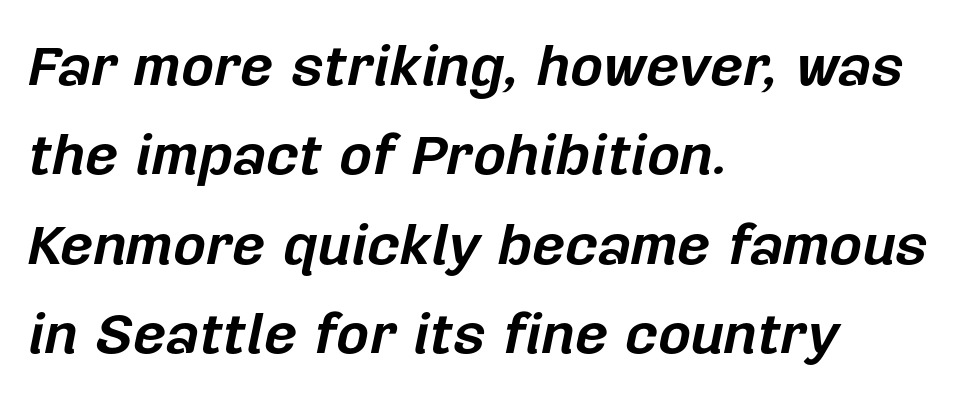
The image shows 57 px bold type, italic (leaning right); set left-aligned, normal line spacing (1.57x), normal letter spacing, not underlined; low stroke contrast and a medium x-height.
